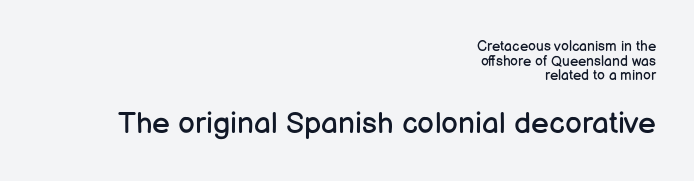
Q: Is the text bold? A: No.
Q: Is the text italic (slanted)? A: No, it is upright.
Q: Is the typeface a serif or a sans-serif typeface? A: Sans-serif.
Q: Is the text underlined? A: No.
Q: How is the paragraph aligned? A: Right-aligned.
Q: Is the spacing between letters normal or unusually wide? A: Normal.
Q: Is the spacing between lines tight, normal or loose? A: Tight.
Q: Which block of text is set in a larger size, the first (top) or the second (bottom)? A: The second (bottom) one.
Q: Width (condensed, normal, or wide)? A: Normal.
Q: Stroke contrast? A: Low.
Q: x-height? A: Medium.
Q: Monospaced? A: No.
